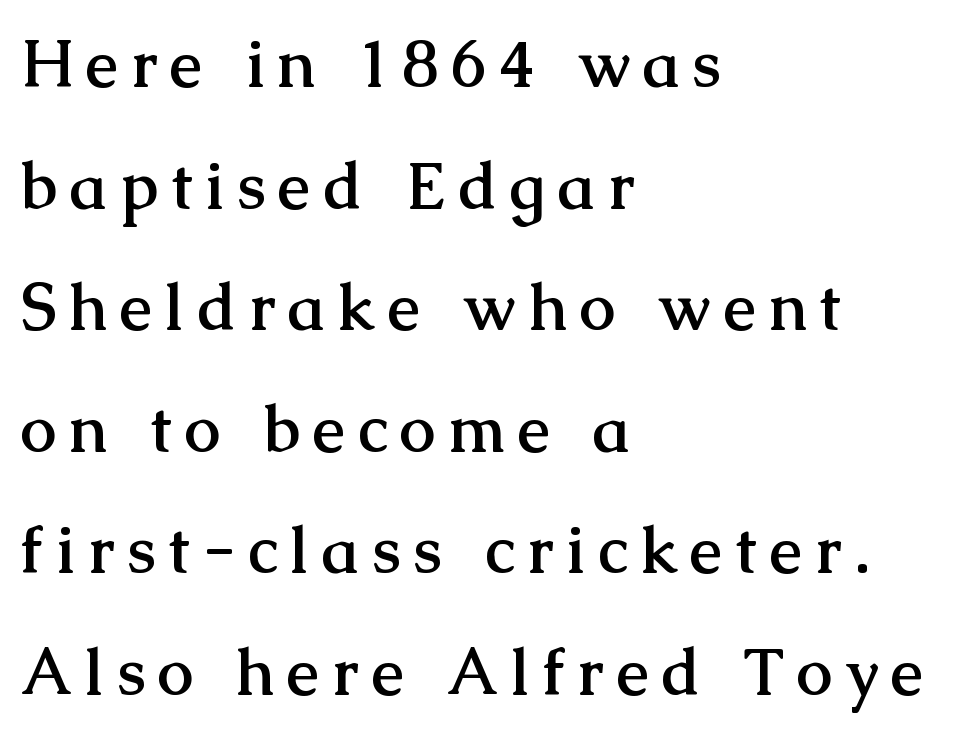
The image shows 65 px semibold serif type, upright; set left-aligned, line spacing 1.87x, unusually wide letter spacing (+0.2 em), not underlined; medium stroke contrast and a medium x-height.
